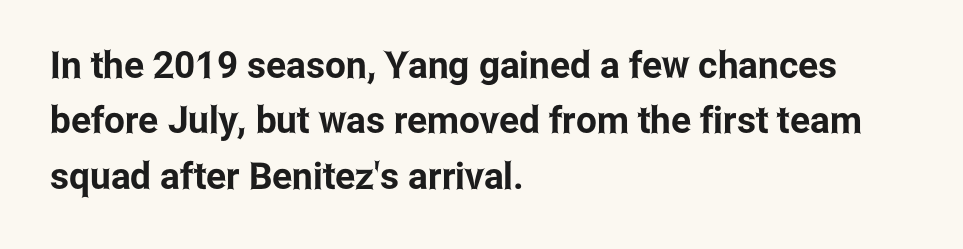
The rendering uses a moderate line-height, typical for paragraphs. Each line starts at the same left margin while the right side varies. The typography opts for an upright posture over an oblique one. The horizontal fit of the characters is conventional and even. The passage shown is typed in a proportional face where columns would drift.
